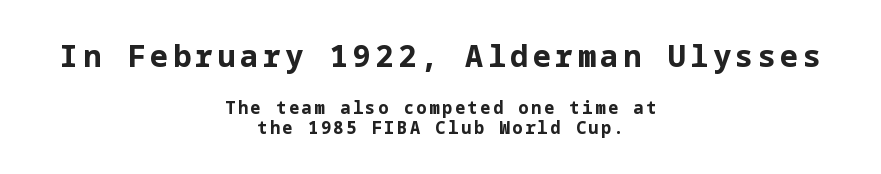
Q: Is the text bold? A: Yes.
Q: Is the text italic (slanted)? A: No, it is upright.
Q: Is the typeface a serif or a sans-serif typeface? A: Sans-serif.
Q: Is the text underlined? A: No.
Q: How is the paragraph aligned? A: Centered.
Q: Which block of text is set in a larger size, the first (top) or the second (bottom)? A: The first (top) one.
Q: Width (condensed, normal, or wide)? A: Normal.
Q: Stroke contrast? A: Low.
Q: x-height? A: Medium.
